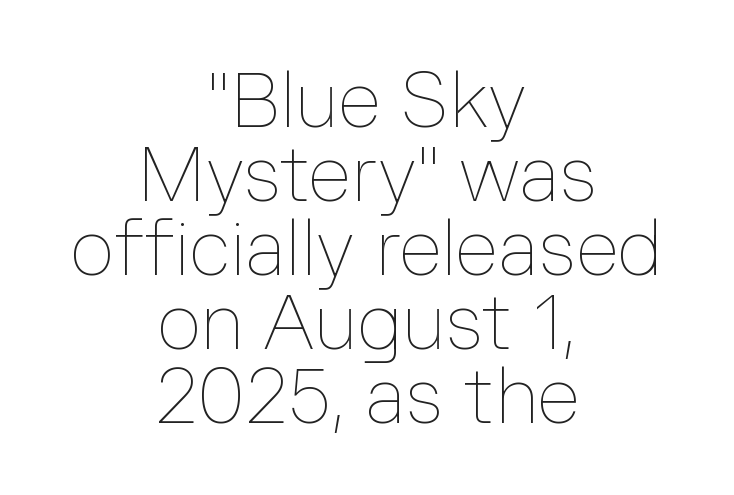
Vertical strokes here are truly vertical. Does the leading feel generous? Not at all — it's pinched. The typesetter chose a symmetrical, centered arrangement here. The letters advance in unequal steps, a hallmark of proportional type. A quiet, ordinary-to-light weight characterises the typeface.
